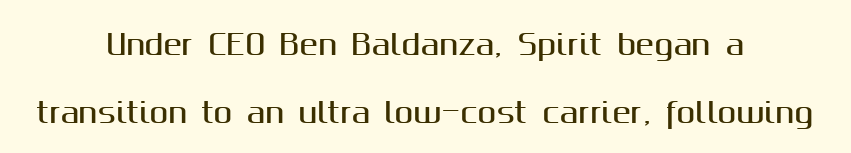
Posture: upright roman. This rendering features lettering with no underline. The passage shown is typed in a proportional face where columns would drift. Letter spacing: default. Teacher's note: observe the equal gaps on both sides — that is centered alignment. Nope, no serifs anywhere on these letters.
